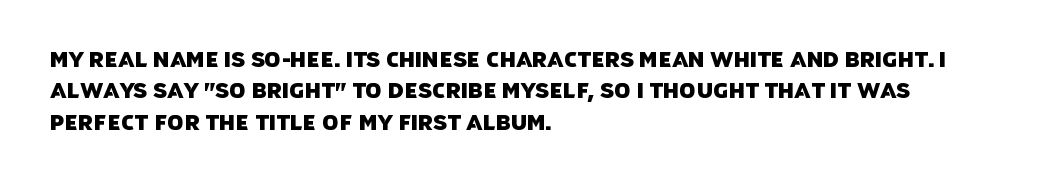
Underlining? Definitely not there. Nobody touched the tracking dial on this one. Where is the straight margin? On the left. Leading: standard.
